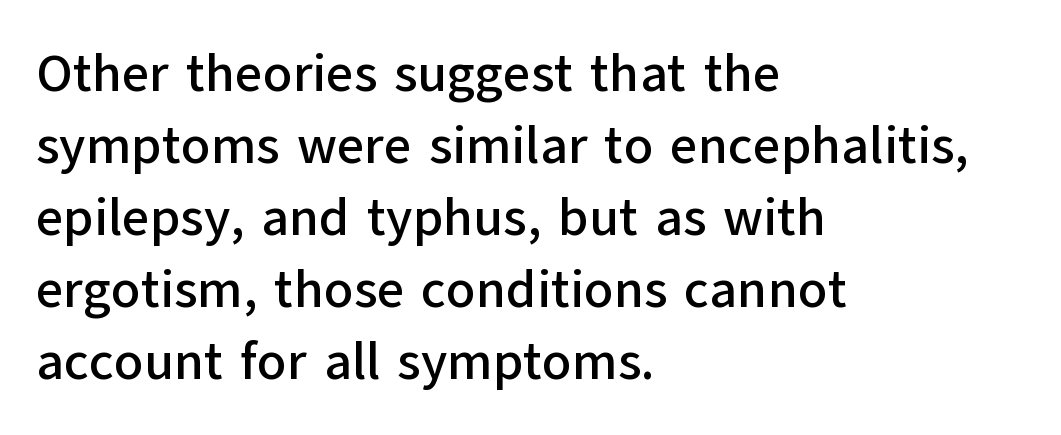
Q: Is the text italic (slanted)? A: No, it is upright.
Q: Is the typeface a serif or a sans-serif typeface? A: Sans-serif.
Q: Is the text underlined? A: No.
Q: How is the paragraph aligned? A: Left-aligned.
Q: Is the spacing between letters normal or unusually wide? A: Normal.
Q: Is the spacing between lines tight, normal or loose? A: Normal.
Q: Width (condensed, normal, or wide)? A: Normal.
Q: Stroke contrast? A: Low.
Q: x-height? A: Medium.
Q: Monospaced? A: No.
